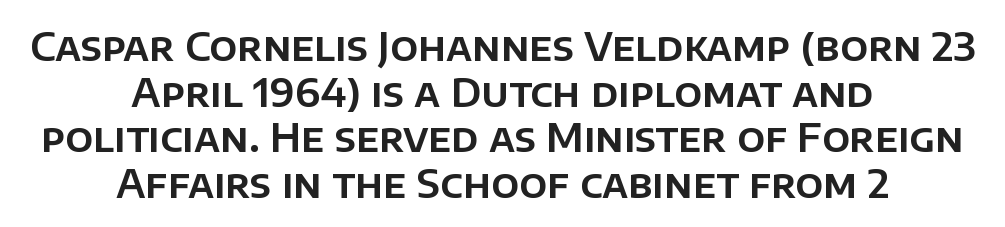
Q: Is the text italic (slanted)? A: No, it is upright.
Q: Is the typeface a serif or a sans-serif typeface? A: Sans-serif.
Q: Is the text underlined? A: No.
Q: How is the paragraph aligned? A: Centered.
Q: Is the spacing between letters normal or unusually wide? A: Normal.
Q: Width (condensed, normal, or wide)? A: Normal.
Q: Stroke contrast? A: Low.
Q: x-height? A: Large.
Q: Monospaced? A: No.
